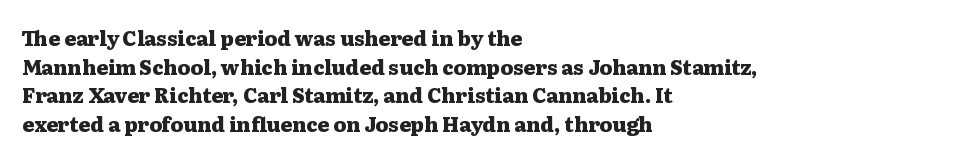
Q: Is the text bold? A: Yes.
Q: Is the text italic (slanted)? A: No, it is upright.
Q: Is the text underlined? A: No.
Q: How is the paragraph aligned? A: Left-aligned.
Q: Is the spacing between letters normal or unusually wide? A: Normal.
Q: Is the spacing between lines tight, normal or loose? A: Normal.
